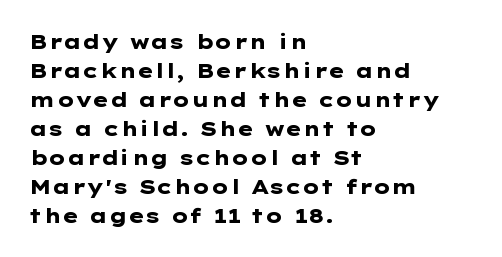
Style check: upright. The block of text has a typical density, with ordinary space between rows. The words here are not underlined. The paragraph shown leans on its left margin. The gaps between neighbouring characters are ordinary and unremarkable.
